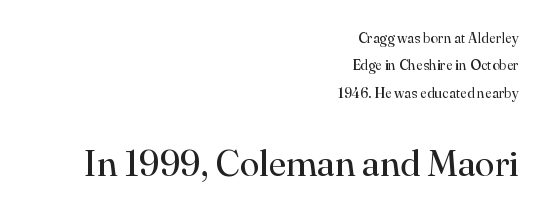
The image shows 36 px regular-weight serif type, upright; set right-aligned, loose line spacing (1.96x), normal letter spacing, not underlined; the second (bottom) block is 2.57x larger; high stroke contrast and a small x-height.
